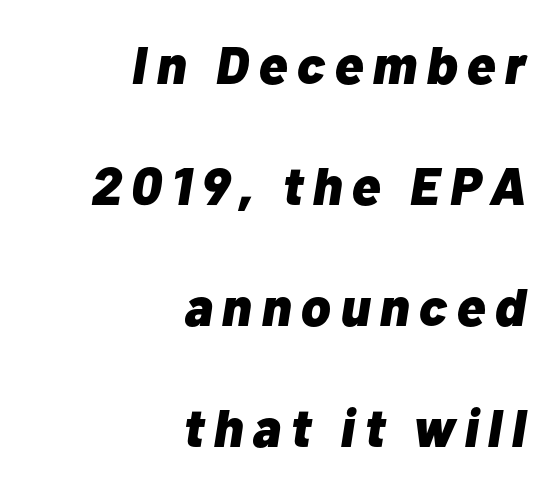
{"italic": "yes", "lean": "right", "slant_degrees": 10, "bold": "yes", "weight": "heavy", "width": "normal", "stroke_contrast": "low", "x_height": "medium", "monospaced": "no", "underline": "no", "align": "right", "line_spacing": "loose", "line_spacing_ratio": 2.28, "glyph_px": 53}
